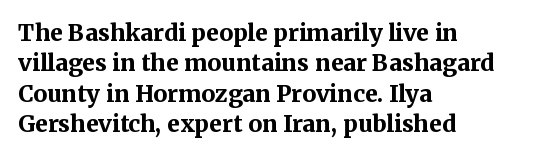
The image shows 23 px bold type, upright; set left-aligned, normal line spacing (1.32x), normal letter spacing, not underlined.
